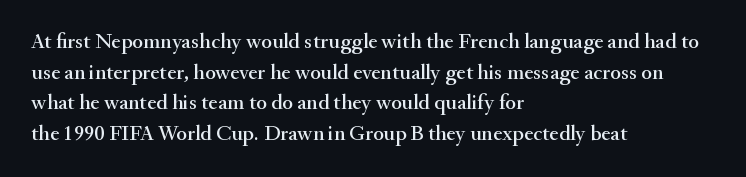
{"italic": "no", "underline": "no", "align": "left", "line_spacing": "normal", "line_spacing_ratio": 1.39, "letter_spacing": "normal", "letter_spacing_em": 0.0, "glyph_px": 22}
